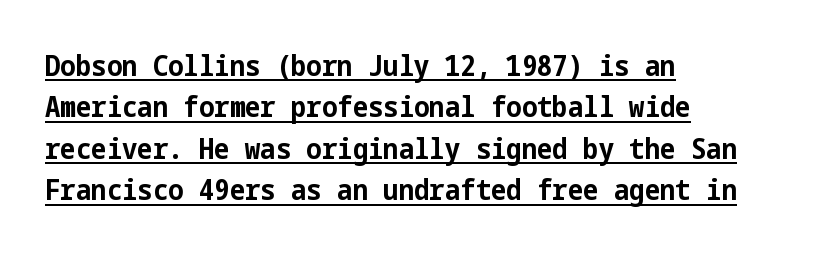
Q: Is the text bold? A: Yes.
Q: Is the text italic (slanted)? A: No, it is upright.
Q: Is the typeface a serif or a sans-serif typeface? A: Sans-serif.
Q: Is the text underlined? A: Yes.
Q: How is the paragraph aligned? A: Left-aligned.
Q: Is the spacing between letters normal or unusually wide? A: Normal.
Q: Is the spacing between lines tight, normal or loose? A: Normal.
Q: Width (condensed, normal, or wide)? A: Condensed.
Q: Stroke contrast? A: Low.
Q: x-height? A: Medium.
